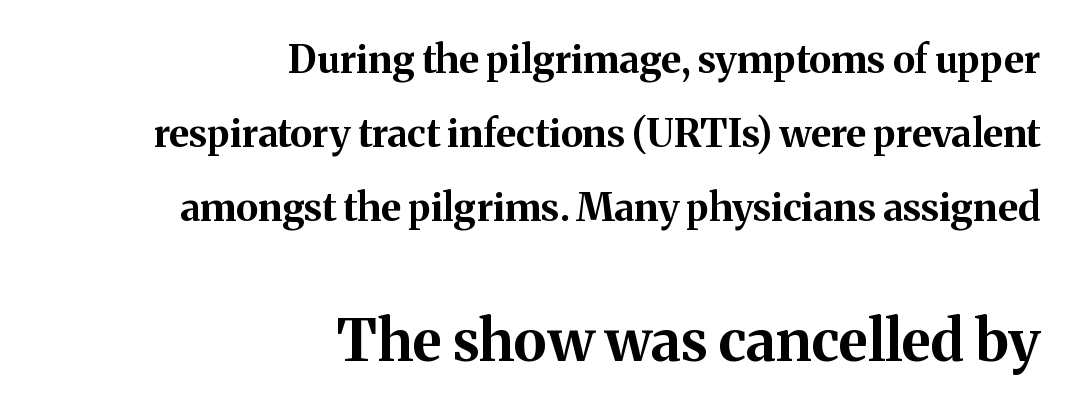
The image shows 58 px bold serif type, upright; set right-aligned, loose line spacing (1.9x), normal letter spacing, not underlined; the second (bottom) block is 1.49x larger; medium stroke contrast and a medium x-height.
